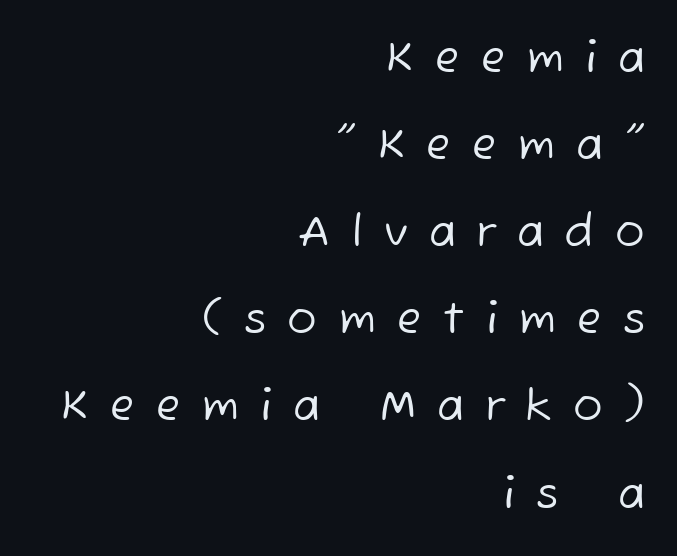
The image shows 44 px regular-weight sans-serif type; set right-aligned, loose line spacing (1.98x), unusually wide letter spacing (+0.49 em), not underlined; low stroke contrast and a medium x-height.
